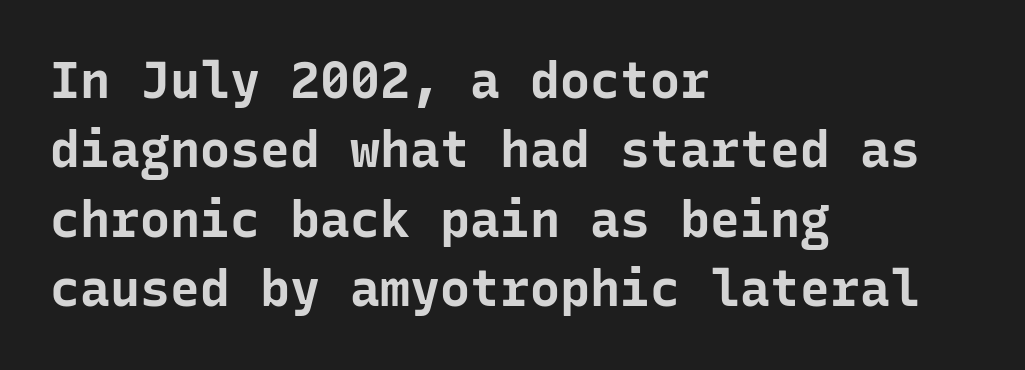
The image shows 50 px bold sans-serif type, upright, monospaced; set left-aligned, normal line spacing (1.39x), normal letter spacing, not underlined; low stroke contrast and a medium x-height.
